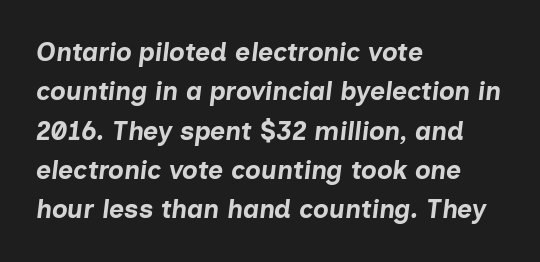
The image shows 26 px bold type, italic (leaning right); set left-aligned, normal line spacing (1.51x), normal letter spacing, not underlined.
